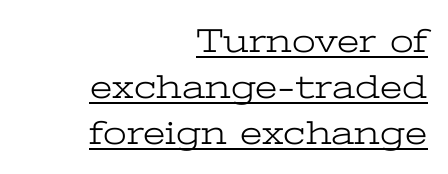
Each new line begins a customary step beneath the previous one. Italic? Not at all — the glyphs are vertical. Looks like someone drew a line under every word here. A quiet, ordinary-to-light weight characterises the typeface.
